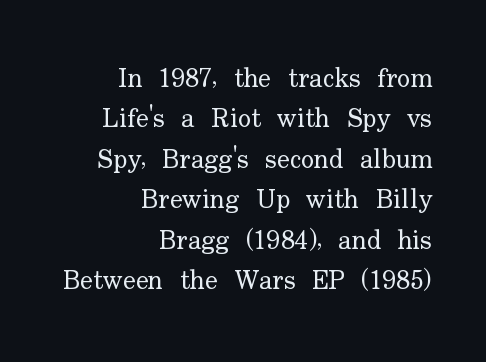
One-word summary of the alignment: right. These lines sit exactly where default settings would place them. A roman cut, with each character standing at attention. The passage shown is not underscored anywhere. Students, note that the glyphs here touch the page at normal intervals.
